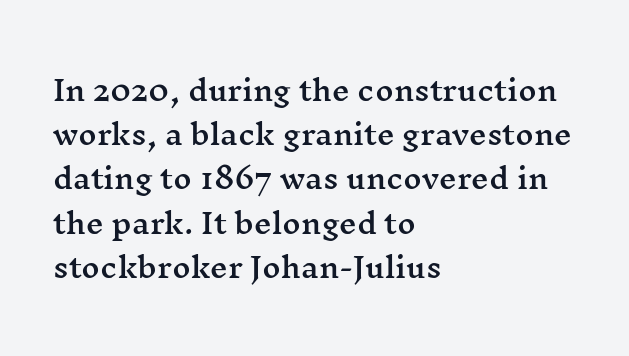
Examine the stroke ends and you'll spot serifs. The tracking reads as untouched default to a designer's eye. Tall strokes in this sample are plumb rather than angled. The block of text has a typical density, with ordinary space between rows. Proportional: the letters do not fall into vertical columns.
